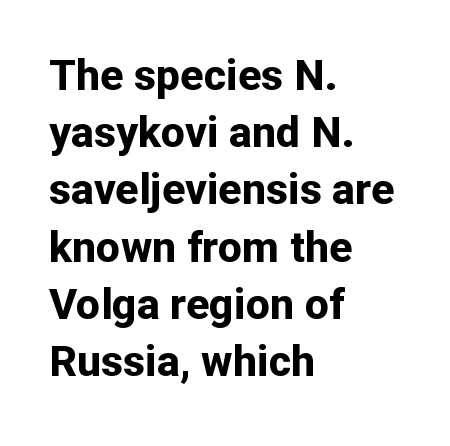
{"serif": "no", "italic": "no", "bold": "yes", "weight": "bold", "width": "normal", "stroke_contrast": "low", "x_height": "medium", "monospaced": "no", "underline": "no", "align": "left", "line_spacing": "normal", "line_spacing_ratio": 1.33, "letter_spacing": "normal", "letter_spacing_em": 0.0, "glyph_px": 43}
